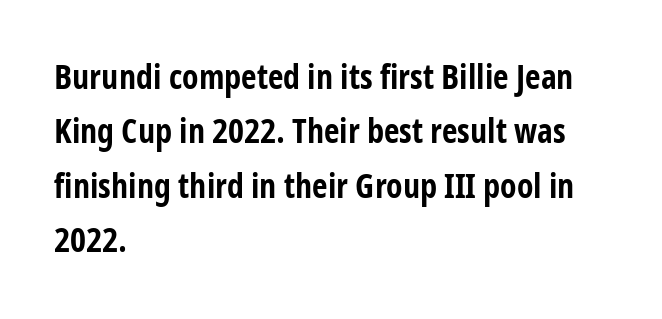
Q: Is the text bold? A: Yes.
Q: Is the text italic (slanted)? A: No, it is upright.
Q: Is the typeface a serif or a sans-serif typeface? A: Sans-serif.
Q: Is the text underlined? A: No.
Q: How is the paragraph aligned? A: Left-aligned.
Q: Is the spacing between letters normal or unusually wide? A: Normal.
Q: Is the spacing between lines tight, normal or loose? A: Normal.
Q: Width (condensed, normal, or wide)? A: Condensed.
Q: Stroke contrast? A: Low.
Q: x-height? A: Medium.
Q: Monospaced? A: No.
